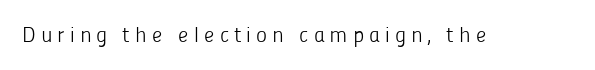
{"italic": "no", "bold": "no", "underline": "no", "letter_spacing": "wide", "letter_spacing_em": 0.24, "glyph_px": 21}
